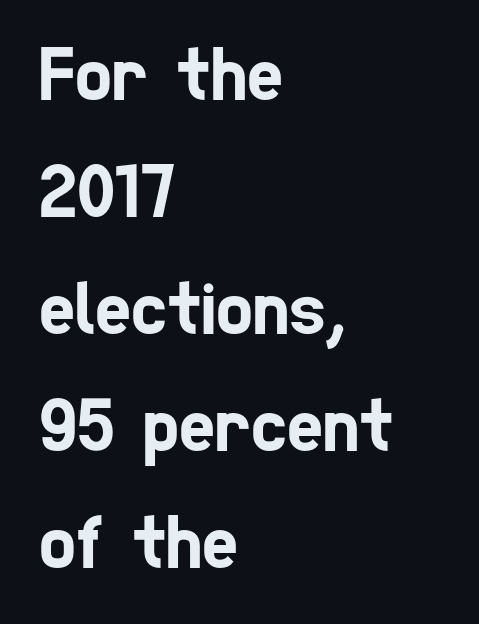
Q: Is the typeface a serif or a sans-serif typeface? A: Sans-serif.
Q: Is the text underlined? A: No.
Q: How is the paragraph aligned? A: Left-aligned.
Q: Is the spacing between letters normal or unusually wide? A: Normal.
Q: Is the spacing between lines tight, normal or loose? A: Normal.
Q: Width (condensed, normal, or wide)? A: Condensed.
Q: Stroke contrast? A: Low.
Q: x-height? A: Medium.
Q: Monospaced? A: No.
